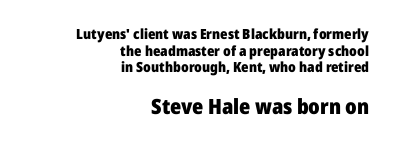
Layout note: lines flush right. Unlike italic type, these characters show no tilt at all. The rendering uses a bold face; every stroke is thick and dark. Rule under the text: the space is simply empty.
